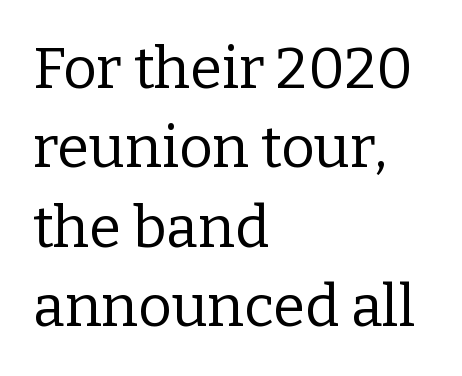
{"serif": "yes", "italic": "no", "bold": "no", "weight": "regular", "width": "normal", "stroke_contrast": "low", "x_height": "medium", "monospaced": "no", "underline": "no", "align": "left", "line_spacing": "normal", "line_spacing_ratio": 1.37, "letter_spacing": "normal", "letter_spacing_em": 0.0, "glyph_px": 58}
